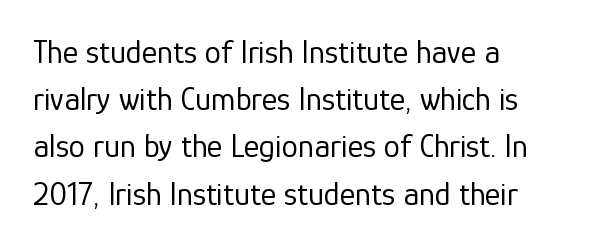
The image shows 33 px regular-weight sans-serif type, upright; set left-aligned, normal line spacing (1.43x), normal letter spacing, not underlined; low stroke contrast and a medium x-height.
